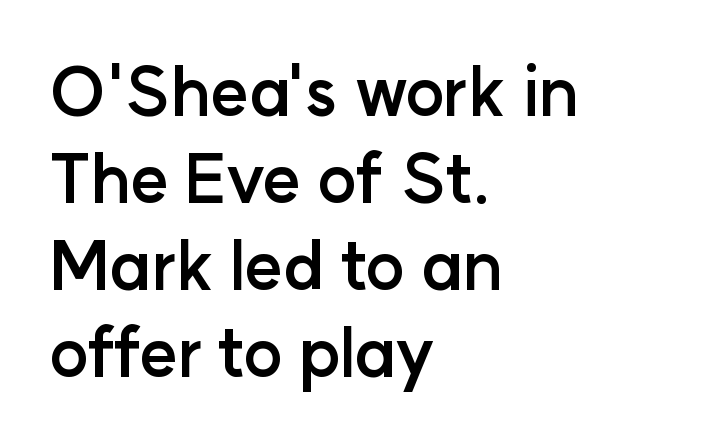
Nothing unusual about the tracking: characters are spaced as the font intends. The specimen omits any rule beneath the text block's lines. The text block is weighted toward the left margin, trailing off unevenly rightward. These lines are rendered in a variable-pitch font. Check where the strokes stop: nothing finishes them off — pure sans.
